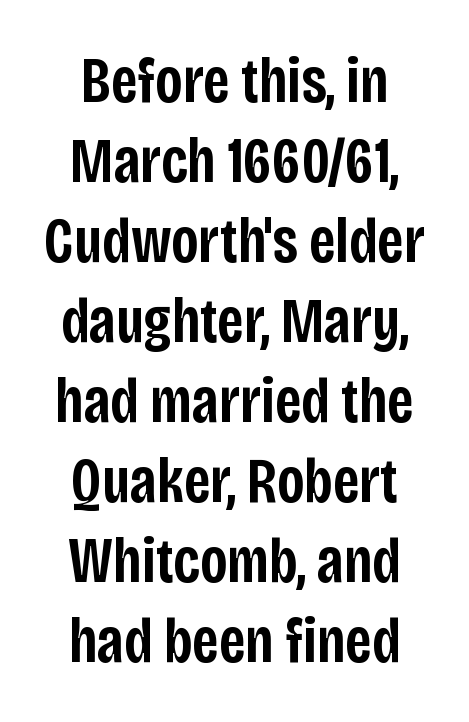
The image shows 64 px semibold, condensed sans-serif type, upright; set normal line spacing (1.25x), normal letter spacing, not underlined; low stroke contrast and a large x-height.
